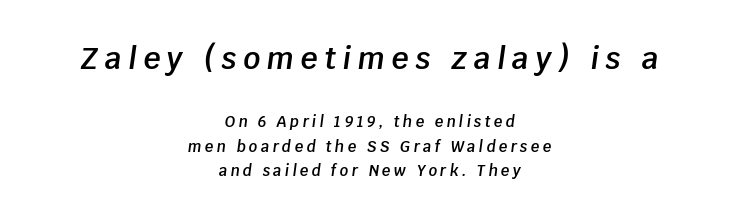
{"italic": "yes", "lean": "right", "slant_degrees": 8, "bold": "semi", "weight": "semibold", "width": "normal", "stroke_contrast": "low", "x_height": "large", "monospaced": "no", "underline": "no", "align": "center", "line_spacing": "normal", "line_spacing_ratio": 1.64, "letter_spacing": "wide", "letter_spacing_em": 0.22, "larger_block": "first", "size_ratio": 2.0, "glyph_px": 30}
